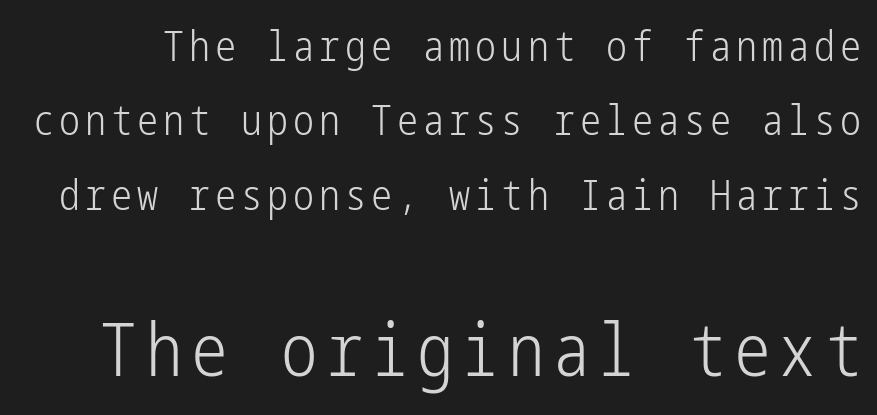
{"serif": "no", "italic": "no", "bold": "no", "weight": "light", "width": "condensed", "stroke_contrast": "low", "x_height": "medium", "underline": "no", "line_spacing_ratio": 1.77, "larger_block": "second", "size_ratio": 1.74, "glyph_px": 73}
